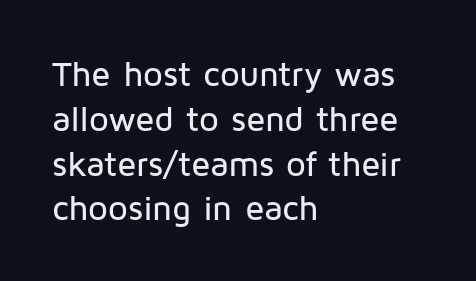
Q: Is the text italic (slanted)? A: No, it is upright.
Q: Is the typeface a serif or a sans-serif typeface? A: Sans-serif.
Q: Is the text underlined? A: No.
Q: How is the paragraph aligned? A: Left-aligned.
Q: Is the spacing between letters normal or unusually wide? A: Normal.
Q: Is the spacing between lines tight, normal or loose? A: Normal.
Q: Width (condensed, normal, or wide)? A: Normal.
Q: Stroke contrast? A: Low.
Q: x-height? A: Medium.
Q: Monospaced? A: No.
